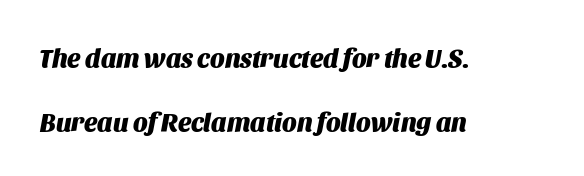
{"italic": "yes", "lean": "right", "slant_degrees": 11, "bold": "yes", "underline": "no", "align": "left", "line_spacing": "loose", "line_spacing_ratio": 2.45, "letter_spacing": "normal", "letter_spacing_em": 0.0, "glyph_px": 26}
